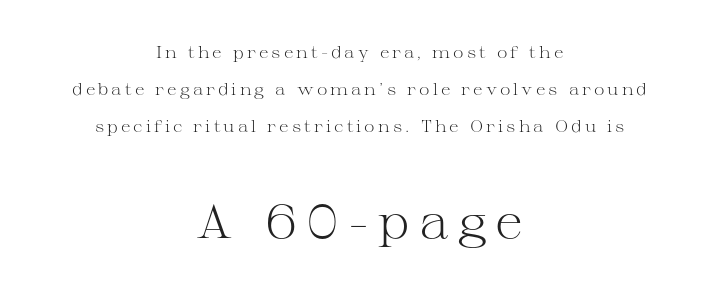
The image shows 47 px light, wide serif type, upright; set centered, loose line spacing (2.32x), not underlined; the second (bottom) block is 2.94x larger; medium stroke contrast and a medium x-height.
